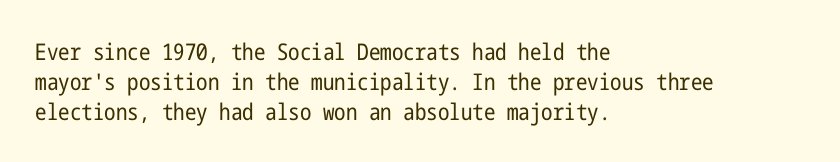
Q: Is the text bold? A: No.
Q: Is the text italic (slanted)? A: No, it is upright.
Q: Is the text underlined? A: No.
Q: How is the paragraph aligned? A: Left-aligned.
Q: Is the spacing between letters normal or unusually wide? A: Normal.
Q: Is the spacing between lines tight, normal or loose? A: Normal.
